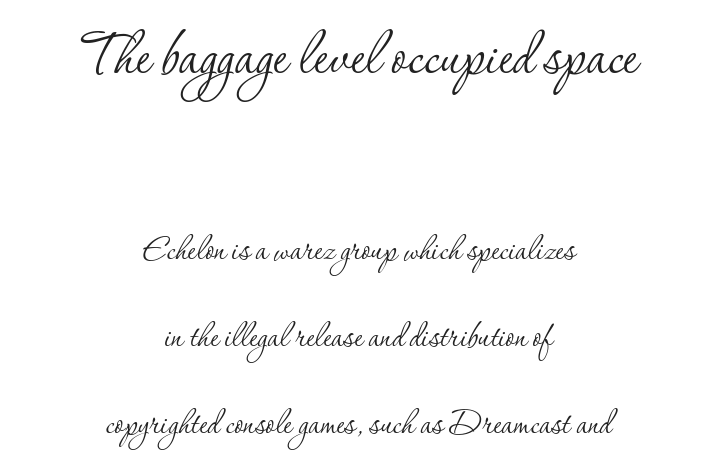
The image shows 72 px thin serif type; set centered, loose line spacing (2.12x), normal letter spacing, not underlined; the first (top) block is 1.76x larger; low stroke contrast and a small x-height.
